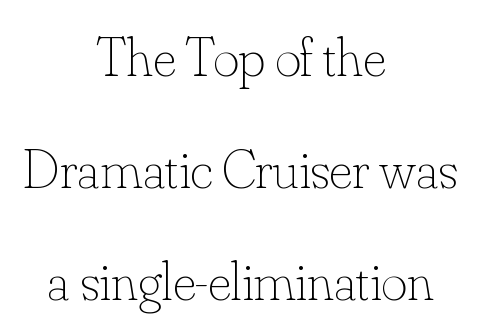
Rows of type keep a wide berth in the vertical direction. This rendering features lettering with no underline. Think of a printed novel: that variable character pitch is what you see here. Layout note: lines centered. Do the letters lean? They stand straight.
